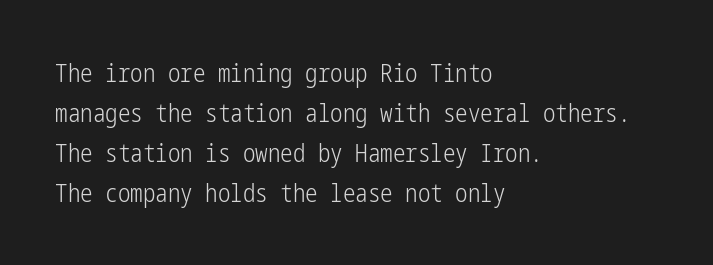
The area under the type is left untouched. A typesetter would mark this as roman, not italic. What's the leading like? Ordinary, nothing unusual. A typesetter would call this zero additional tracking. Which margin do the lines hug? The left one — the right edge is uneven. The cut favours lightness, reaching ordinary text weight at its darkest.
